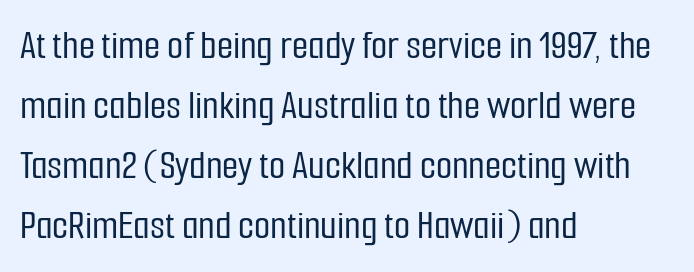
Q: Is the text italic (slanted)? A: No, it is upright.
Q: Is the typeface a serif or a sans-serif typeface? A: Sans-serif.
Q: Is the text underlined? A: No.
Q: How is the paragraph aligned? A: Left-aligned.
Q: Is the spacing between letters normal or unusually wide? A: Normal.
Q: Is the spacing between lines tight, normal or loose? A: Normal.
Q: Width (condensed, normal, or wide)? A: Condensed.
Q: Stroke contrast? A: Low.
Q: x-height? A: Medium.
Q: Monospaced? A: No.
